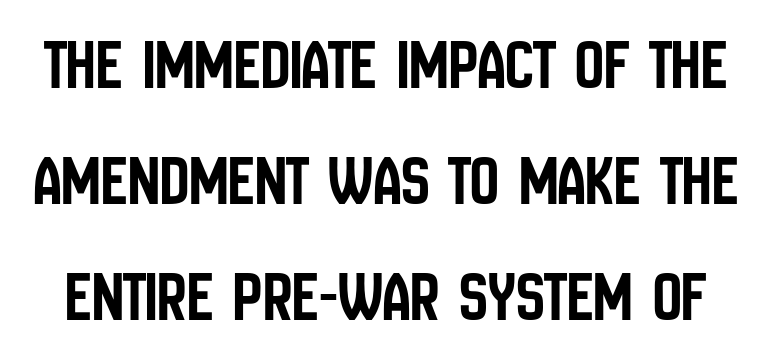
{"serif": "no", "italic": "no", "width": "condensed", "stroke_contrast": "low", "x_height": "large", "monospaced": "no", "underline": "no", "line_spacing": "normal", "line_spacing_ratio": 1.61, "letter_spacing": "normal", "letter_spacing_em": 0.0, "glyph_px": 72}
